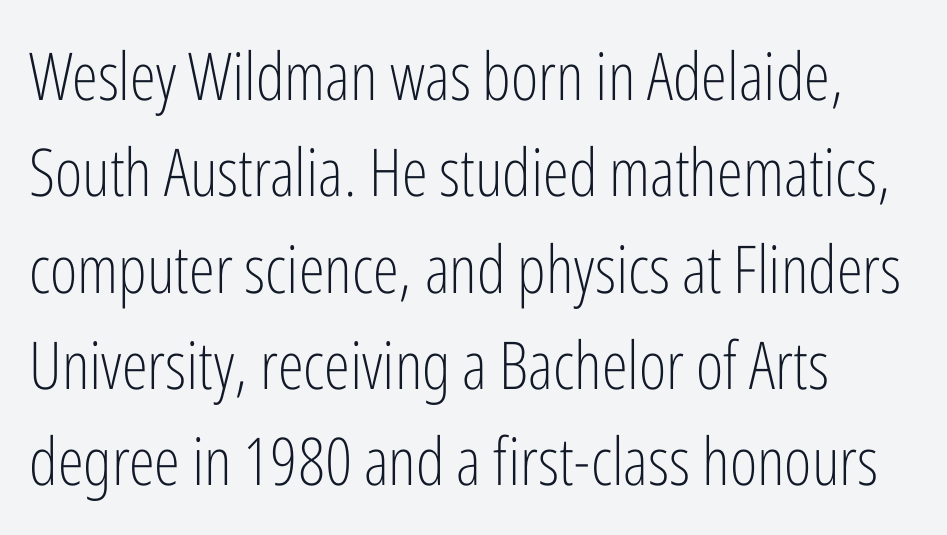
{"serif": "no", "italic": "no", "bold": "no", "weight": "light", "width": "condensed", "stroke_contrast": "low", "x_height": "medium", "monospaced": "no", "underline": "no", "align": "left", "line_spacing": "normal", "line_spacing_ratio": 1.46, "letter_spacing": "normal", "letter_spacing_em": 0.0, "glyph_px": 66}
